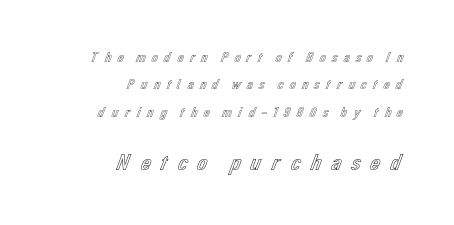
Rule under the text: the space is simply empty. Spacing between characters has been opened up far beyond the box default. The text block is weighted toward the right margin, trailing off unevenly leftward. Of the two passages, the one underneath uses the larger point size.
